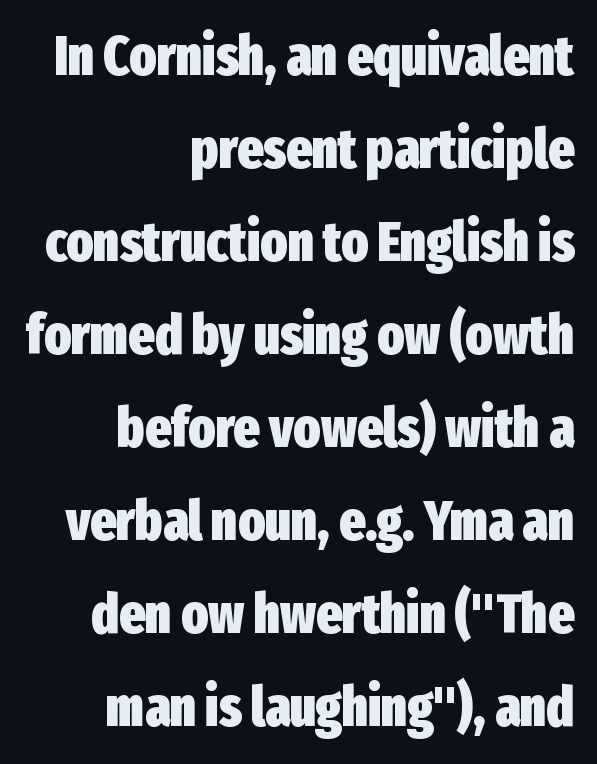
{"serif": "no", "italic": "no", "bold": "yes", "weight": "heavy", "width": "condensed", "stroke_contrast": "low", "x_height": "medium", "monospaced": "no", "underline": "no", "align": "right", "line_spacing": "normal", "line_spacing_ratio": 1.69, "letter_spacing": "normal", "letter_spacing_em": 0.0, "glyph_px": 55}
